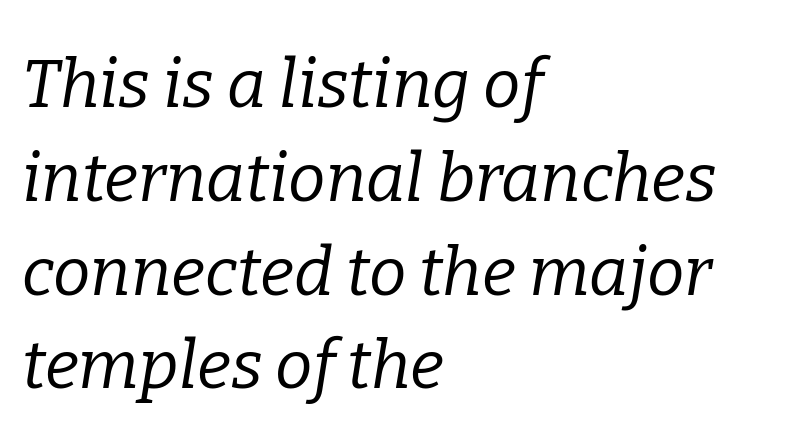
Q: Is the text bold? A: No.
Q: Is the text italic (slanted)? A: Yes, it leans right by about 9 degrees.
Q: Is the typeface a serif or a sans-serif typeface? A: Serif.
Q: Is the text underlined? A: No.
Q: How is the paragraph aligned? A: Left-aligned.
Q: Is the spacing between letters normal or unusually wide? A: Normal.
Q: Is the spacing between lines tight, normal or loose? A: Normal.
Q: Width (condensed, normal, or wide)? A: Normal.
Q: Stroke contrast? A: Low.
Q: x-height? A: Medium.
Q: Monospaced? A: No.
